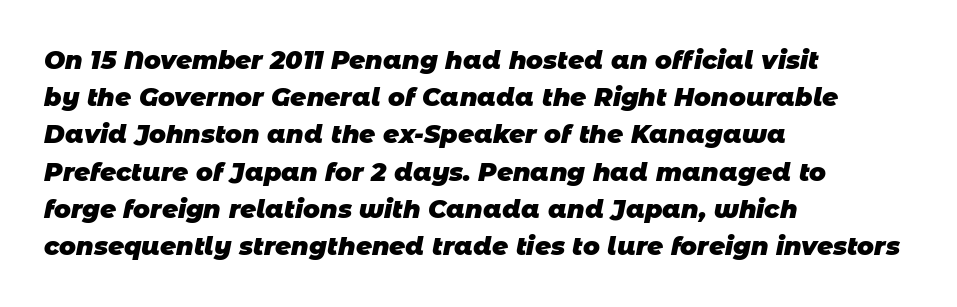
{"bold": "yes", "underline": "no", "align": "left", "line_spacing": "normal", "line_spacing_ratio": 1.49, "letter_spacing": "normal", "letter_spacing_em": 0.0, "glyph_px": 25}
